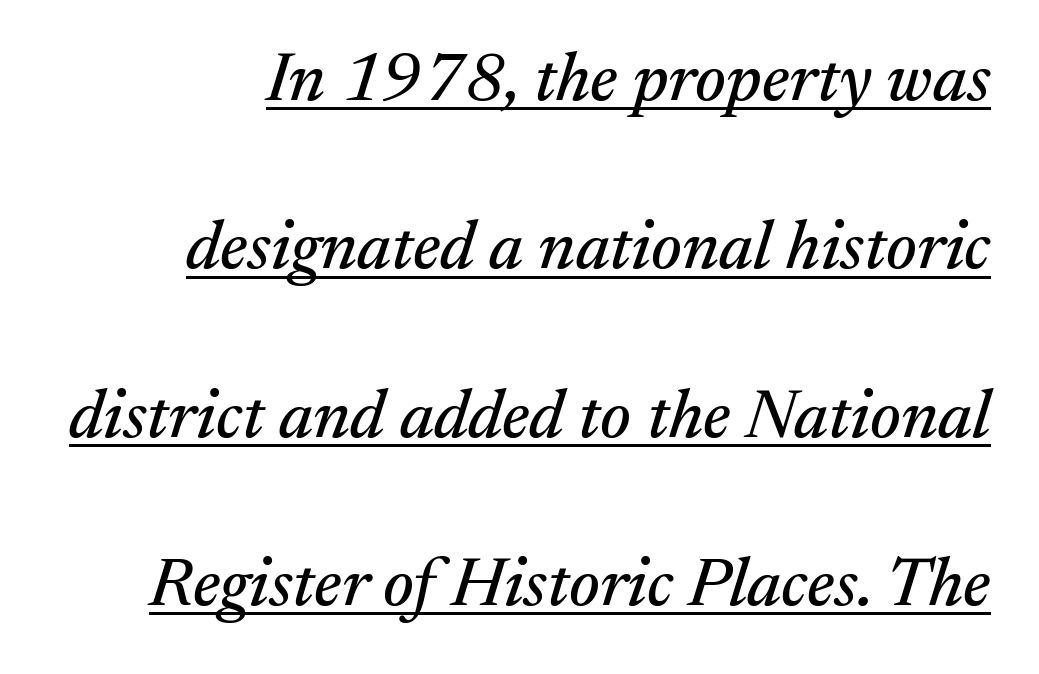
Each word holds together tightly as a unit, with standard inter-letter gaps. Vertical spacing — loose. The rendering applies a slant to the glyphs. The specimen includes a rule beneath the text block's lines.
